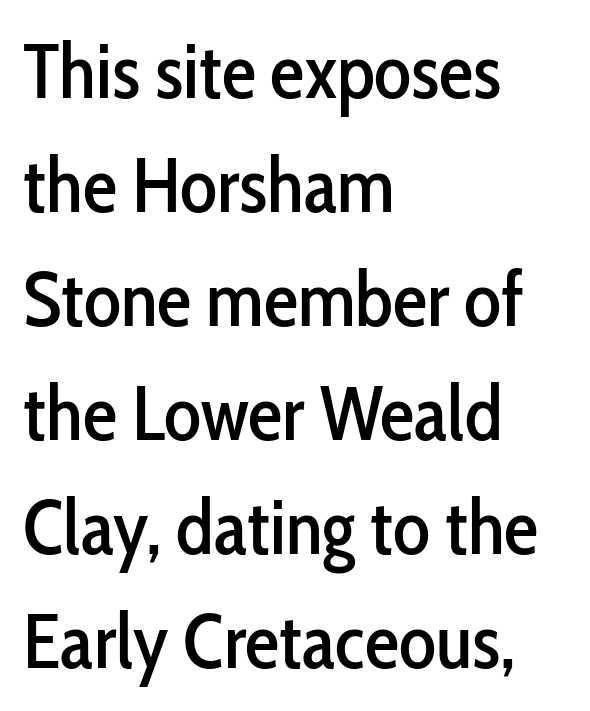
Is the block centered? No — it sits flush against the left margin. The line texture is even and compact thanks to regular tracking. Every stem runs plumb, perpendicular to the baseline. Looks like regular typesetting: each glyph gets only the width it needs.
